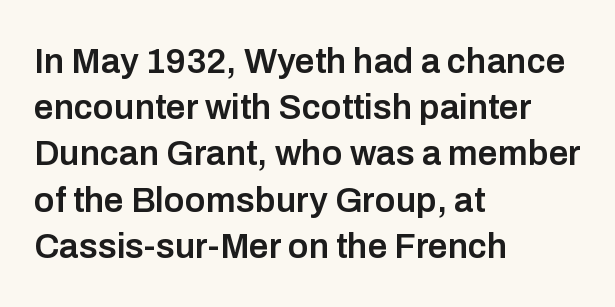
The image shows 35 px semibold sans-serif type, upright; set left-aligned, normal line spacing (1.32x), normal letter spacing, not underlined; low stroke contrast and a medium x-height.
